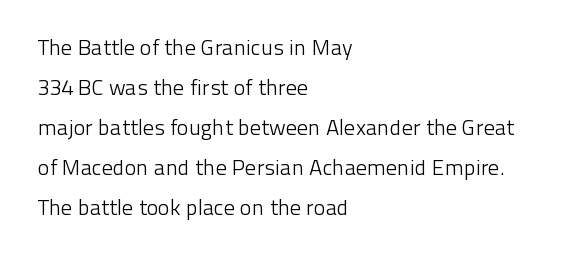
Is the type heavy? It reads as light-to-regular instead. Notice how the stems are strictly vertical — no italics here. The type is set solid horizontally, with unmodified tracking. The specimen omits any rule beneath the text block's lines.
